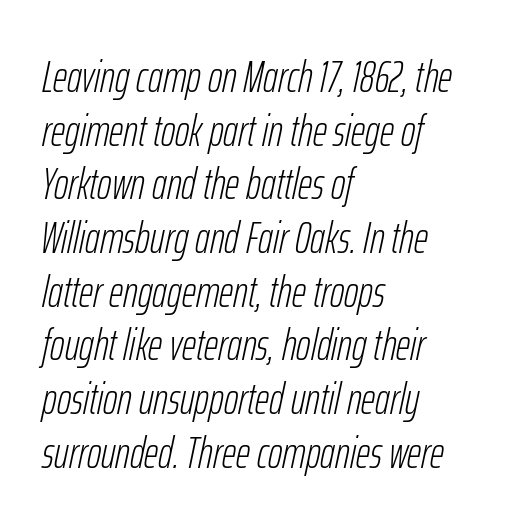
The image shows 44 px light, condensed type, italic (leaning right); set left-aligned, line spacing 1.22x, normal letter spacing, not underlined; low stroke contrast and a medium x-height.
